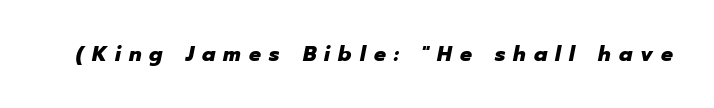
{"italic": "yes", "lean": "right", "slant_degrees": 12, "bold": "yes", "underline": "no", "letter_spacing": "wide", "letter_spacing_em": 0.39, "glyph_px": 21}
